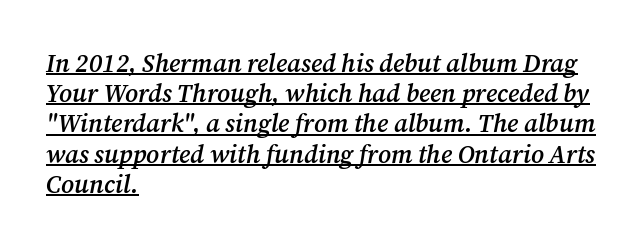
Q: Is the text bold? A: Semi-bold.
Q: Is the text italic (slanted)? A: Yes, it leans right by about 12 degrees.
Q: Is the text underlined? A: Yes.
Q: How is the paragraph aligned? A: Left-aligned.
Q: Is the spacing between letters normal or unusually wide? A: Normal.
